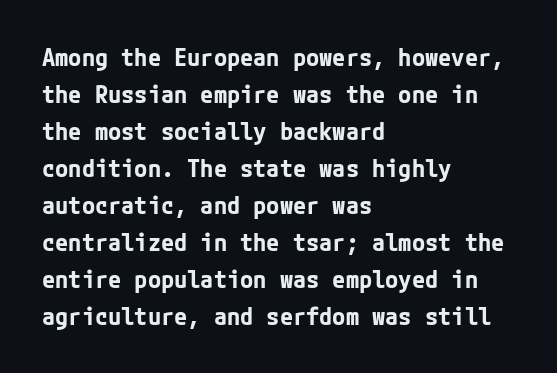
Q: Is the text bold? A: Yes.
Q: Is the text italic (slanted)? A: No, it is upright.
Q: Is the text underlined? A: No.
Q: How is the paragraph aligned? A: Left-aligned.
Q: Is the spacing between letters normal or unusually wide? A: Normal.
Q: Is the spacing between lines tight, normal or loose? A: Normal.
